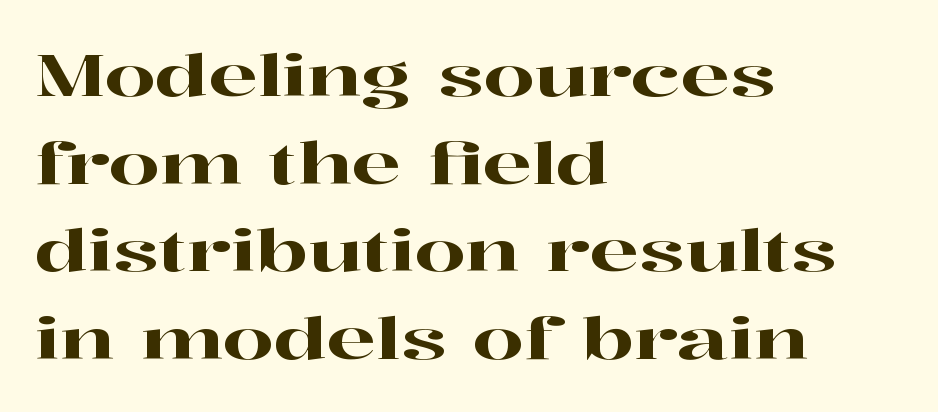
Q: Is the text italic (slanted)? A: No, it is upright.
Q: Is the typeface a serif or a sans-serif typeface? A: Serif.
Q: Is the text underlined? A: No.
Q: How is the paragraph aligned? A: Left-aligned.
Q: Is the spacing between letters normal or unusually wide? A: Normal.
Q: Is the spacing between lines tight, normal or loose? A: Normal.
Q: Width (condensed, normal, or wide)? A: Wide.
Q: Stroke contrast? A: High.
Q: x-height? A: Medium.
Q: Monospaced? A: No.
